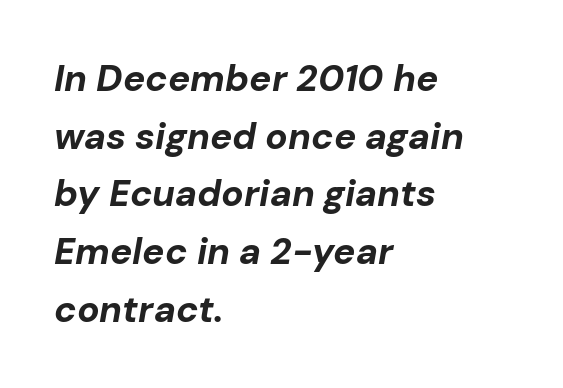
{"italic": "yes", "lean": "right", "slant_degrees": 10, "bold": "yes", "weight": "bold", "width": "normal", "stroke_contrast": "low", "x_height": "medium", "monospaced": "no", "underline": "no", "align": "left", "line_spacing": "normal", "line_spacing_ratio": 1.56, "letter_spacing": "normal", "letter_spacing_em": 0.0, "glyph_px": 37}
